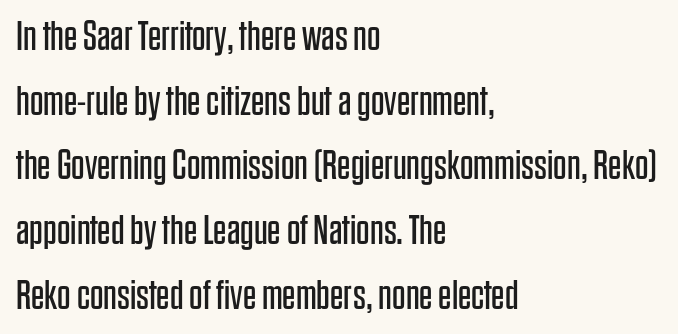
The image shows 42 px regular-weight, condensed sans-serif type, upright; set left-aligned, normal line spacing (1.54x), normal letter spacing, not underlined; low stroke contrast and a large x-height.
